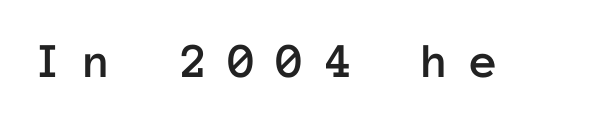
The image shows 50 px text type, upright, monospaced; set unusually wide letter spacing (+0.42 em), not underlined; low stroke contrast and a medium x-height.
